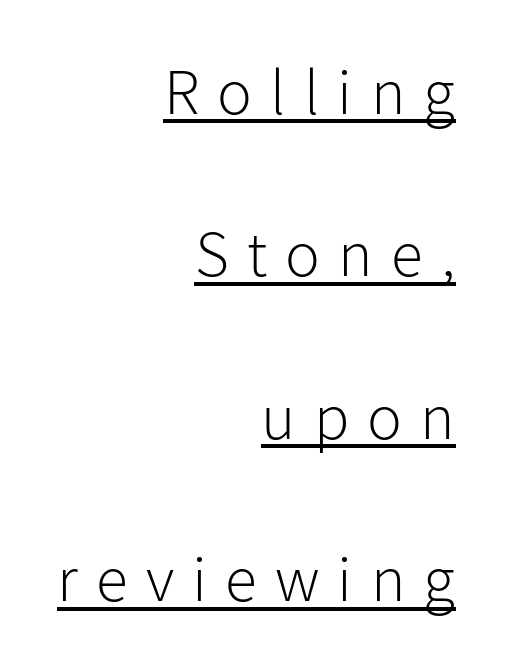
{"serif": "no", "italic": "no", "bold": "no", "weight": "light", "width": "normal", "stroke_contrast": "low", "x_height": "medium", "monospaced": "no", "underline": "yes", "align": "right", "line_spacing": "loose", "line_spacing_ratio": 2.5, "letter_spacing": "wide", "letter_spacing_em": 0.28, "glyph_px": 65}
